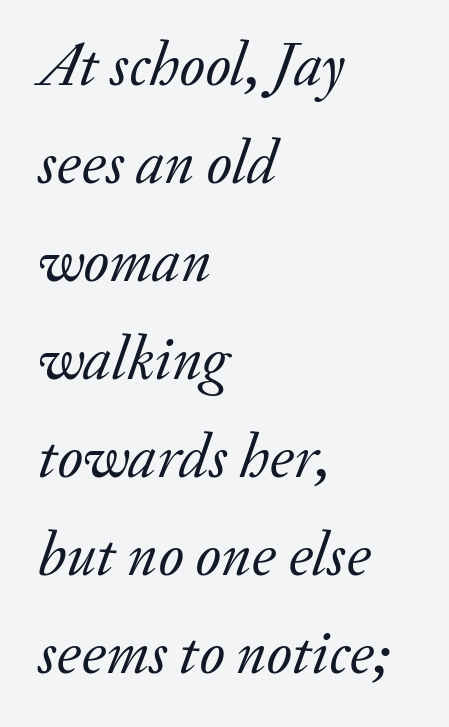
Q: Is the text bold? A: No.
Q: Is the text italic (slanted)? A: Yes, it leans right by about 20 degrees.
Q: Is the typeface a serif or a sans-serif typeface? A: Serif.
Q: Is the text underlined? A: No.
Q: How is the paragraph aligned? A: Left-aligned.
Q: Is the spacing between letters normal or unusually wide? A: Normal.
Q: Is the spacing between lines tight, normal or loose? A: Normal.
Q: Width (condensed, normal, or wide)? A: Normal.
Q: Stroke contrast? A: Low.
Q: x-height? A: Small.
Q: Monospaced? A: No.
